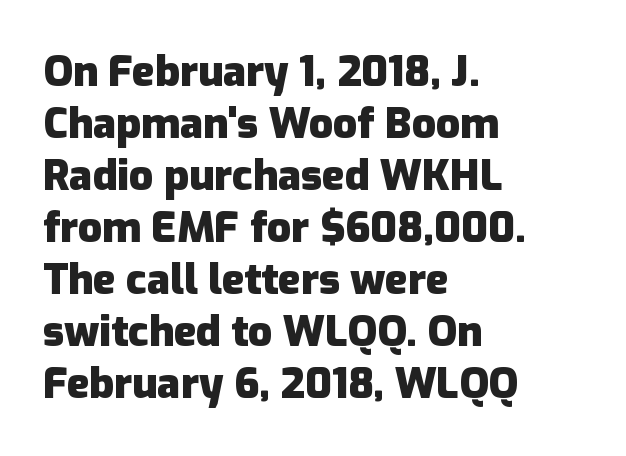
Q: Is the text bold? A: Yes.
Q: Is the text italic (slanted)? A: No, it is upright.
Q: Is the typeface a serif or a sans-serif typeface? A: Sans-serif.
Q: Is the text underlined? A: No.
Q: How is the paragraph aligned? A: Left-aligned.
Q: Is the spacing between letters normal or unusually wide? A: Normal.
Q: Width (condensed, normal, or wide)? A: Normal.
Q: Stroke contrast? A: Low.
Q: x-height? A: Medium.
Q: Monospaced? A: No.
